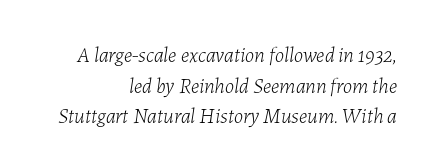
{"italic": "yes", "lean": "right", "slant_degrees": 7, "bold": "no", "underline": "no", "align": "right", "line_spacing": "normal", "line_spacing_ratio": 1.46, "letter_spacing": "normal", "letter_spacing_em": 0.0, "glyph_px": 21}
